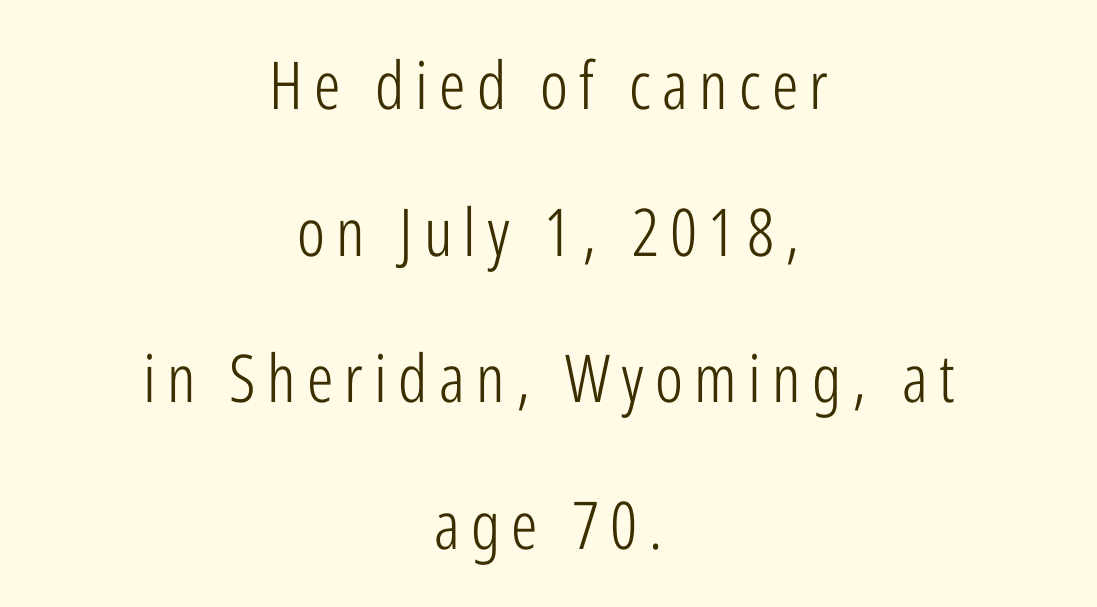
Centered paragraph, ragged on both sides. A quiet, ordinary-to-light weight characterises the typeface. The letters advance in unequal steps, a hallmark of proportional type. Only glyphs here, with clear space below each row.
